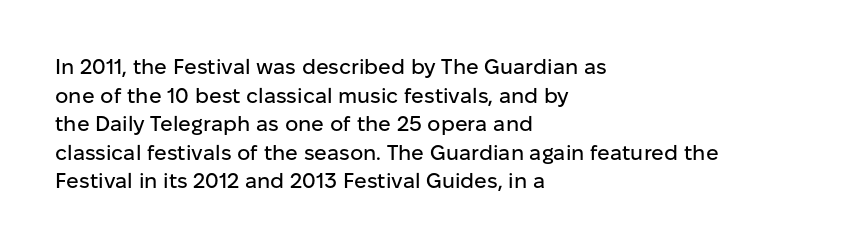
Q: Is the text italic (slanted)? A: No, it is upright.
Q: Is the text underlined? A: No.
Q: How is the paragraph aligned? A: Left-aligned.
Q: Is the spacing between letters normal or unusually wide? A: Normal.
Q: Is the spacing between lines tight, normal or loose? A: Normal.
